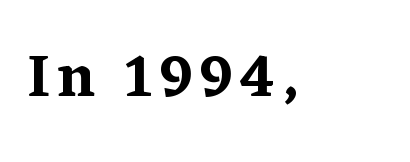
Q: Is the text italic (slanted)? A: No, it is upright.
Q: Is the typeface a serif or a sans-serif typeface? A: Serif.
Q: Is the text underlined? A: No.
Q: Width (condensed, normal, or wide)? A: Normal.
Q: Stroke contrast? A: Low.
Q: x-height? A: Medium.
Q: Monospaced? A: No.
